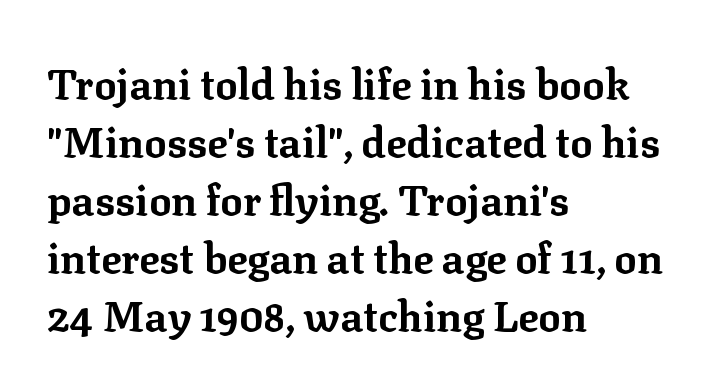
The image shows 42 px bold serif type, upright; set left-aligned, normal line spacing (1.38x), normal letter spacing, not underlined; low stroke contrast and a medium x-height.
